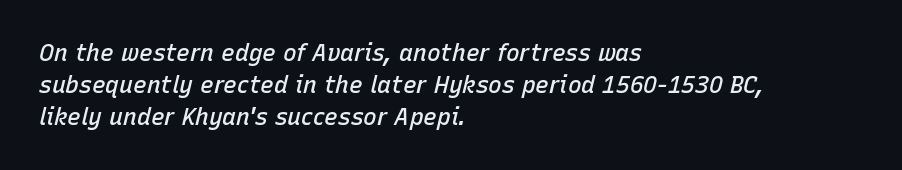
Q: Is the text bold? A: Semi-bold.
Q: Is the text italic (slanted)? A: Yes, it leans right by about 15 degrees.
Q: Is the text underlined? A: No.
Q: How is the paragraph aligned? A: Left-aligned.
Q: Is the spacing between letters normal or unusually wide? A: Normal.
Q: Is the spacing between lines tight, normal or loose? A: Normal.
